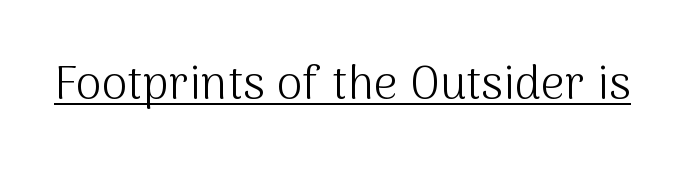
{"serif": "no", "italic": "no", "bold": "no", "weight": "light", "width": "normal", "stroke_contrast": "medium", "x_height": "medium", "monospaced": "no", "underline": "yes", "letter_spacing": "normal", "letter_spacing_em": 0.0, "glyph_px": 47}
